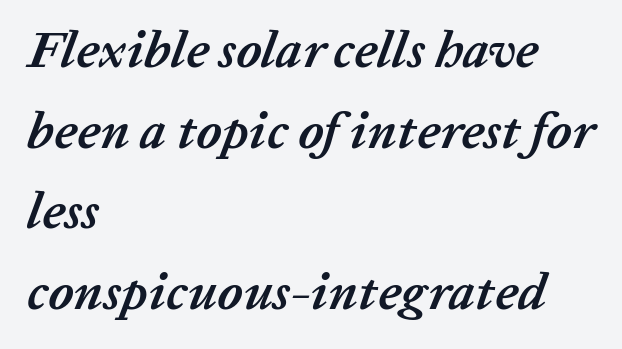
The rendering uses a moderate line-height, typical for paragraphs. Tracking here is standard; glyphs follow each other at the usual distance. Each line starts at the same left margin while the right side varies. The rendering applies a slant to the glyphs. Here the designer chose a conventional face with non-uniform glyph widths.
